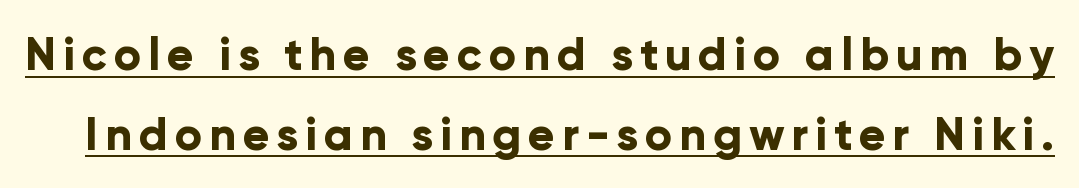
{"serif": "no", "italic": "no", "bold": "yes", "weight": "bold", "width": "normal", "stroke_contrast": "low", "x_height": "medium", "monospaced": "no", "underline": "yes", "line_spacing_ratio": 1.77, "glyph_px": 45}
